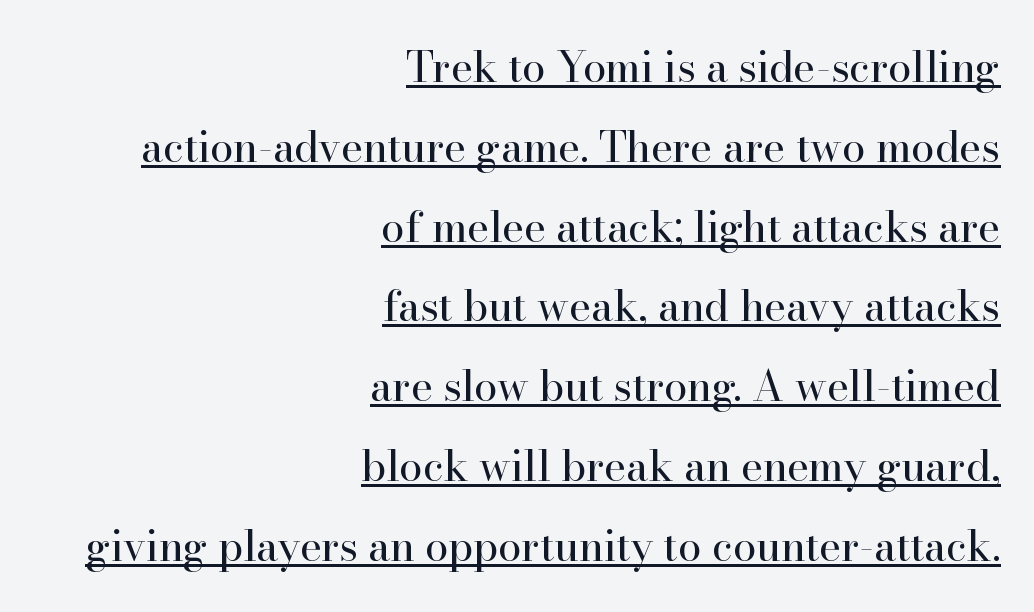
The image shows 42 px regular-weight serif type, upright; set right-aligned, loose line spacing (1.9x), normal letter spacing, underlined; high stroke contrast and a small x-height.
